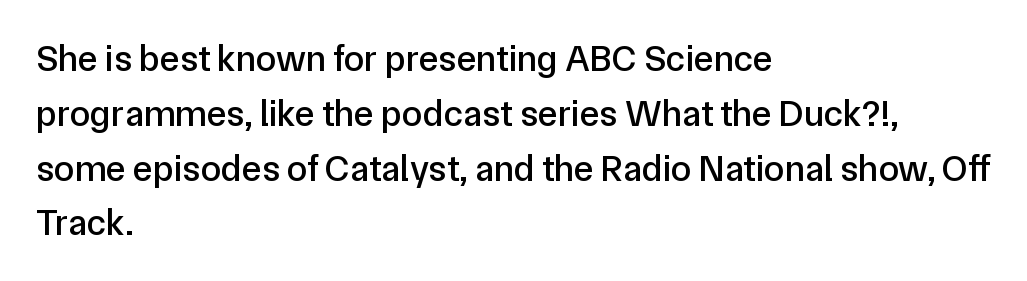
This rendering employs a face without finishing strokes, i.e., a sans-serif. The face used here is rendered with its standard letterfit. In CSS terms this would be text-align: left. Ascenders rise straight up at ninety degrees.
